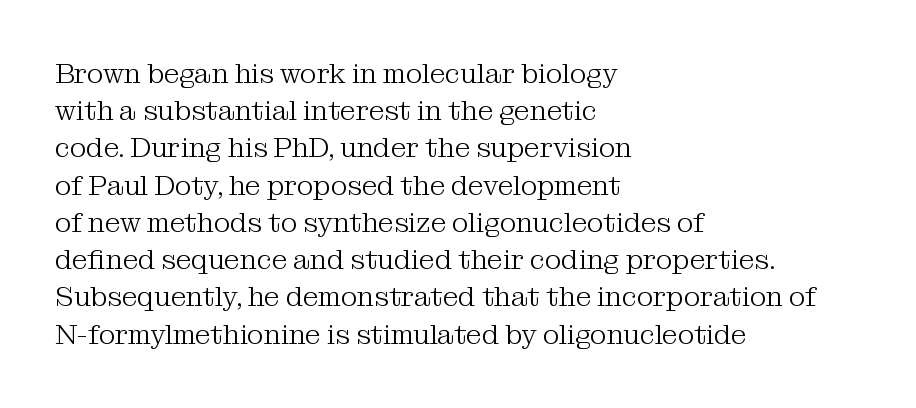
{"serif": "yes", "italic": "no", "bold": "no", "weight": "light", "width": "normal", "stroke_contrast": "medium", "x_height": "medium", "monospaced": "no", "underline": "no", "align": "left", "line_spacing": "normal", "line_spacing_ratio": 1.33, "letter_spacing": "normal", "letter_spacing_em": 0.0, "glyph_px": 28}
